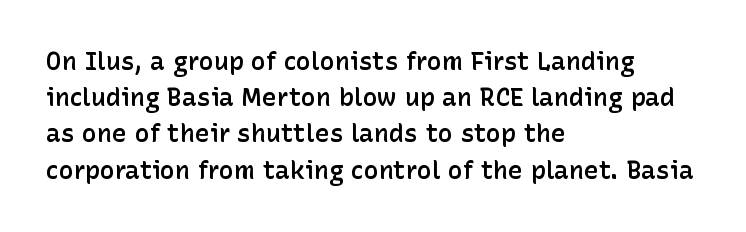
Q: Is the text bold? A: Semi-bold.
Q: Is the text italic (slanted)? A: No, it is upright.
Q: Is the text underlined? A: No.
Q: How is the paragraph aligned? A: Left-aligned.
Q: Is the spacing between letters normal or unusually wide? A: Normal.
Q: Is the spacing between lines tight, normal or loose? A: Normal.
